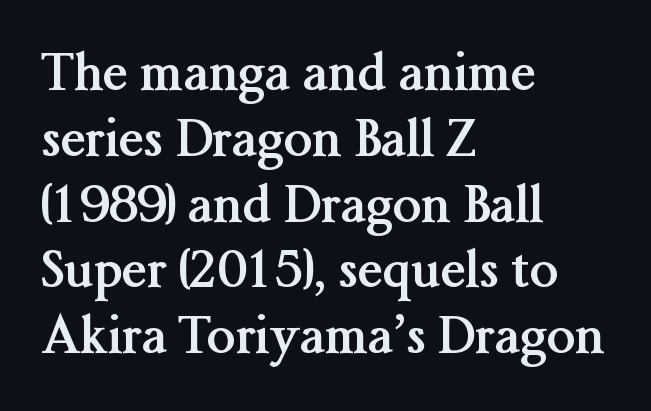
{"serif": "yes", "italic": "no", "bold": "yes", "weight": "semibold", "width": "normal", "stroke_contrast": "medium", "x_height": "medium", "monospaced": "no", "underline": "no", "align": "left", "line_spacing": "normal", "line_spacing_ratio": 1.29, "letter_spacing": "normal", "letter_spacing_em": 0.0, "glyph_px": 51}
